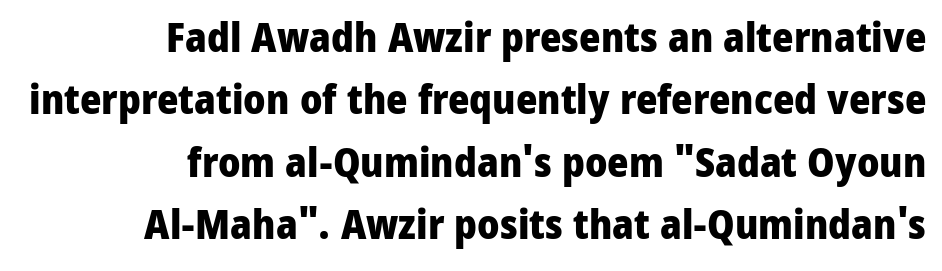
Does the type have serifs? No, each stem ends abruptly. A clean baseline with only descenders dipping below it. This sample has the flowing, uneven cadence of proportional lettering. Ascenders rise straight up at ninety degrees. The passage shown stacks its lines at a standard gap.
